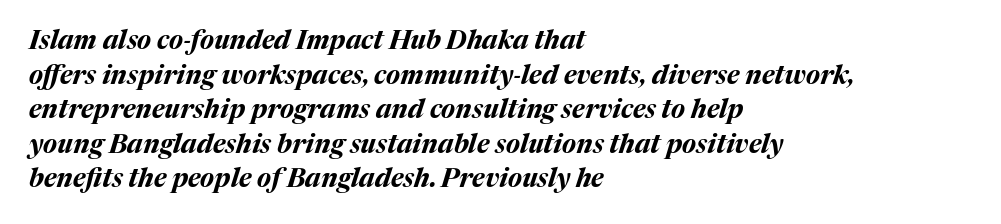
The face used here is rendered with its standard letterfit. When letters slant like this, we call the style italic. The passage shown stacks its lines at a standard gap. Bare-footed words on every line.
